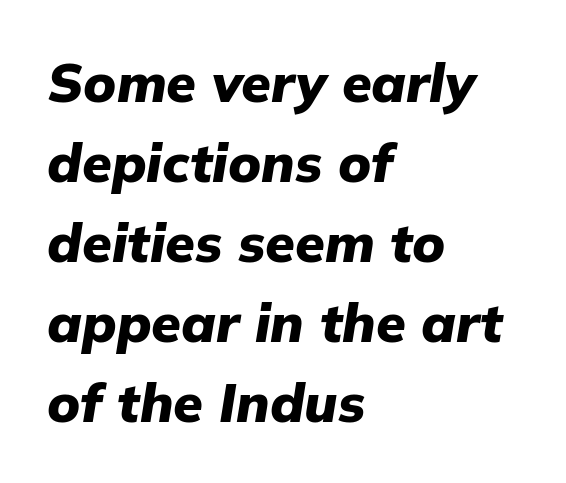
{"italic": "yes", "lean": "right", "slant_degrees": 9, "bold": "yes", "weight": "heavy", "width": "normal", "stroke_contrast": "low", "x_height": "medium", "monospaced": "no", "underline": "no", "align": "left", "line_spacing": "normal", "line_spacing_ratio": 1.48, "letter_spacing": "normal", "letter_spacing_em": 0.0, "glyph_px": 54}
